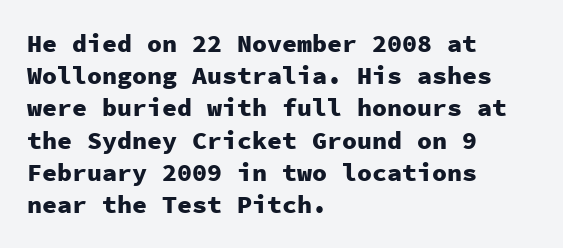
The image shows 25 px bold type, upright; set left-aligned, normal line spacing (1.29x), normal letter spacing, not underlined.
